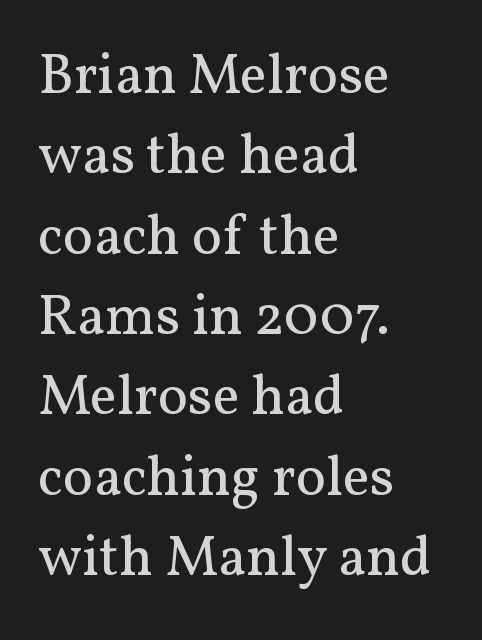
{"serif": "yes", "italic": "no", "bold": "no", "weight": "regular", "width": "normal", "stroke_contrast": "medium", "x_height": "medium", "monospaced": "no", "underline": "no", "align": "left", "line_spacing": "normal", "line_spacing_ratio": 1.41, "letter_spacing": "normal", "letter_spacing_em": 0.0, "glyph_px": 57}
